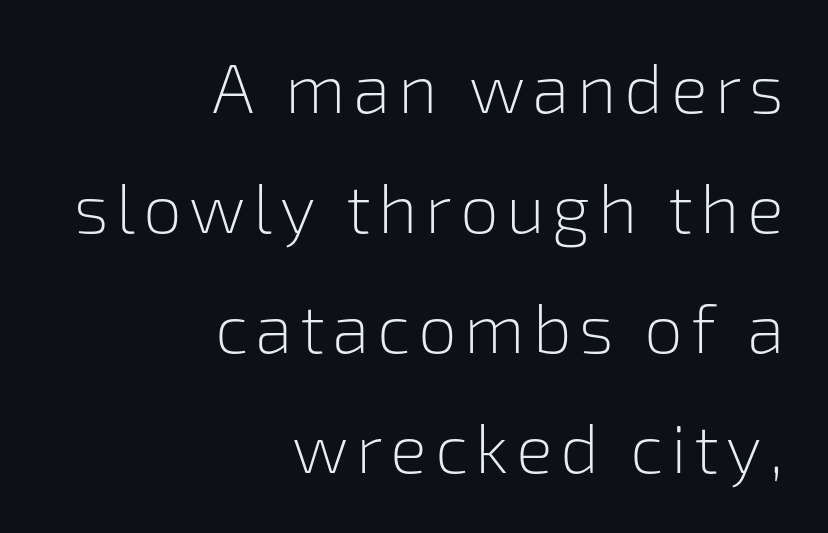
Q: Is the text bold? A: No.
Q: Is the text italic (slanted)? A: No, it is upright.
Q: Is the typeface a serif or a sans-serif typeface? A: Sans-serif.
Q: Is the text underlined? A: No.
Q: How is the paragraph aligned? A: Right-aligned.
Q: Width (condensed, normal, or wide)? A: Normal.
Q: Stroke contrast? A: Low.
Q: x-height? A: Medium.
Q: Monospaced? A: No.
